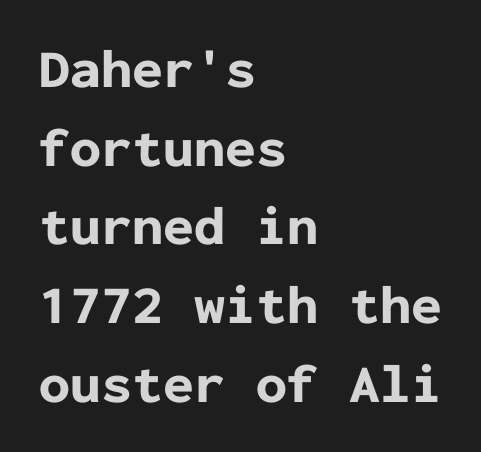
Q: Is the text bold? A: Yes.
Q: Is the text italic (slanted)? A: No, it is upright.
Q: Is the typeface a serif or a sans-serif typeface? A: Sans-serif.
Q: Is the text underlined? A: No.
Q: How is the paragraph aligned? A: Left-aligned.
Q: Is the spacing between letters normal or unusually wide? A: Normal.
Q: Is the spacing between lines tight, normal or loose? A: Normal.
Q: Width (condensed, normal, or wide)? A: Normal.
Q: Stroke contrast? A: Low.
Q: x-height? A: Medium.
Q: Monospaced? A: Yes.
